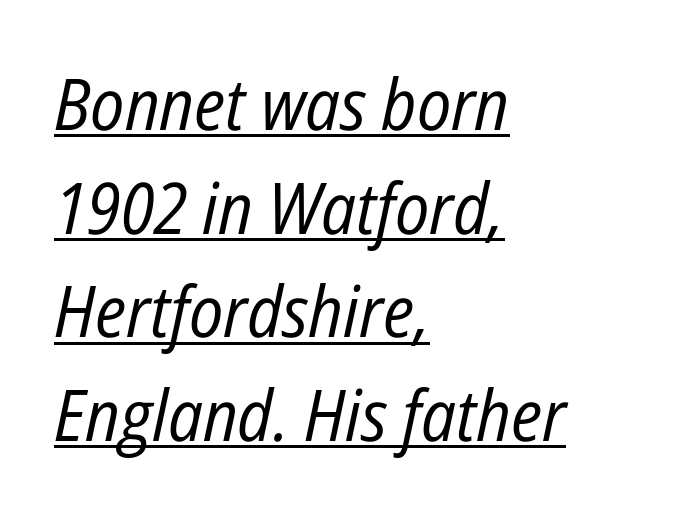
You could not count columns in this text — the font is proportionally spaced. The rows are spaced the way most documents space them. In terms of letterspacing, this is plain default setting. The cut favours lightness, reaching ordinary text weight at its darkest.
